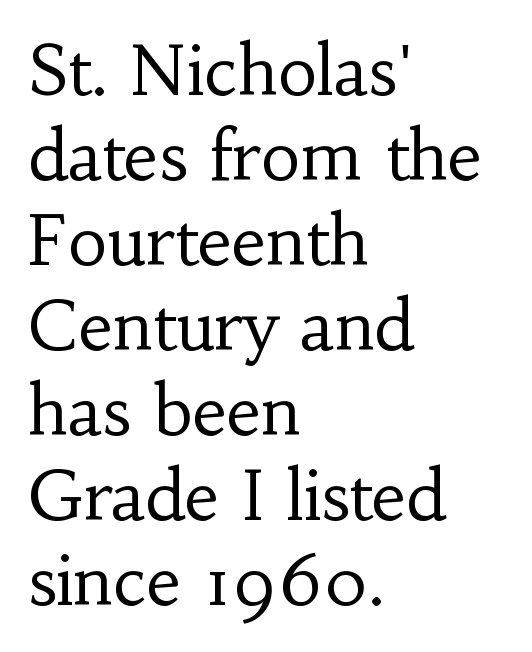
{"serif": "yes", "italic": "no", "bold": "no", "weight": "regular", "width": "normal", "stroke_contrast": "low", "x_height": "small", "monospaced": "no", "underline": "no", "align": "left", "line_spacing": "normal", "line_spacing_ratio": 1.25, "letter_spacing": "normal", "letter_spacing_em": 0.0, "glyph_px": 68}
